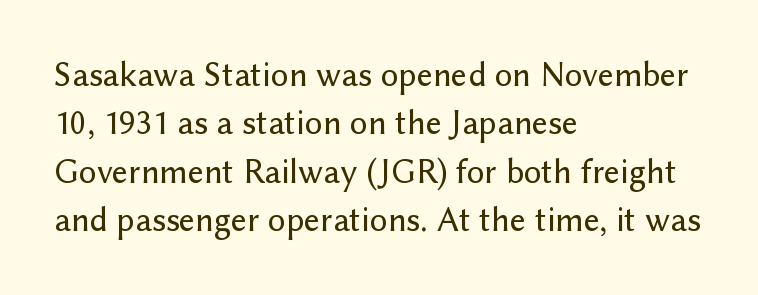
Q: Is the text italic (slanted)? A: No, it is upright.
Q: Is the typeface a serif or a sans-serif typeface? A: Sans-serif.
Q: Is the text underlined? A: No.
Q: How is the paragraph aligned? A: Left-aligned.
Q: Is the spacing between letters normal or unusually wide? A: Normal.
Q: Is the spacing between lines tight, normal or loose? A: Normal.
Q: Width (condensed, normal, or wide)? A: Normal.
Q: Stroke contrast? A: Low.
Q: x-height? A: Medium.
Q: Monospaced? A: No.
